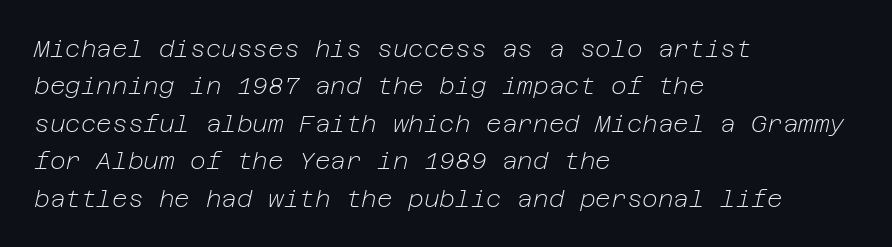
Q: Is the text bold? A: No.
Q: Is the text italic (slanted)? A: Yes, it leans right by about 12 degrees.
Q: Is the text underlined? A: No.
Q: How is the paragraph aligned? A: Left-aligned.
Q: Is the spacing between letters normal or unusually wide? A: Normal.
Q: Is the spacing between lines tight, normal or loose? A: Normal.
